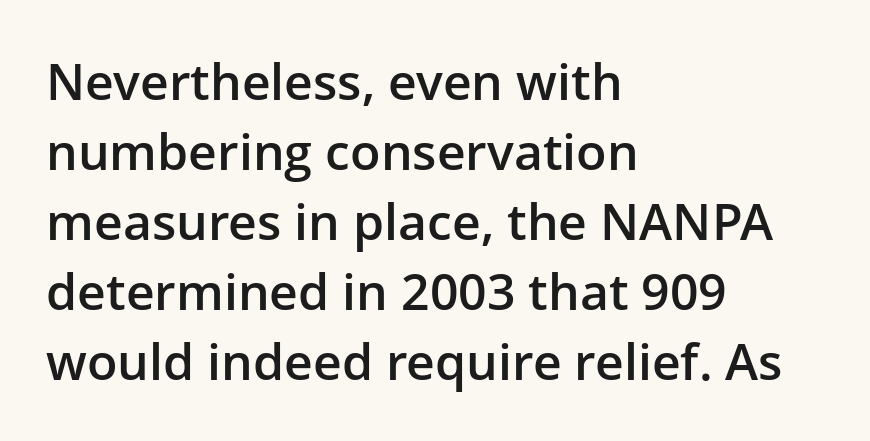
The image shows 50 px semibold sans-serif type, upright; set left-aligned, normal line spacing (1.4x), normal letter spacing, not underlined; low stroke contrast and a medium x-height.
